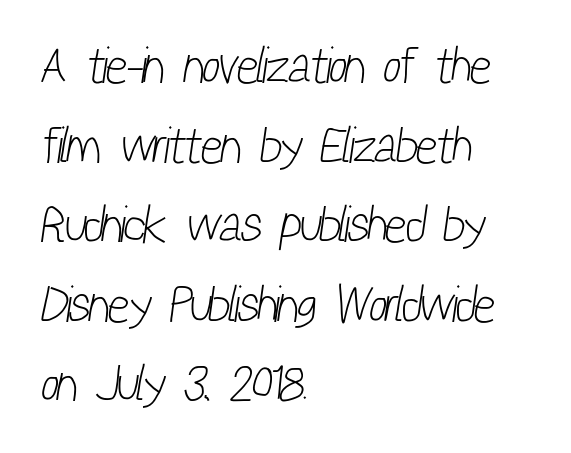
{"serif": "no", "bold": "no", "weight": "light", "width": "condensed", "stroke_contrast": "low", "x_height": "medium", "monospaced": "no", "underline": "no", "align": "left", "line_spacing": "normal", "line_spacing_ratio": 1.56, "letter_spacing": "normal", "letter_spacing_em": 0.0, "glyph_px": 51}
